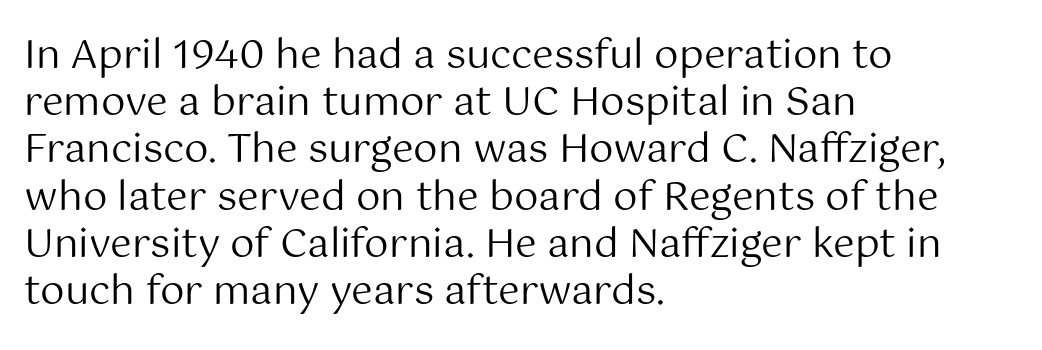
{"serif": "no", "italic": "no", "bold": "no", "weight": "regular", "width": "normal", "stroke_contrast": "medium", "x_height": "medium", "monospaced": "no", "underline": "no", "align": "left", "line_spacing_ratio": 1.21, "letter_spacing": "normal", "letter_spacing_em": 0.0, "glyph_px": 39}
